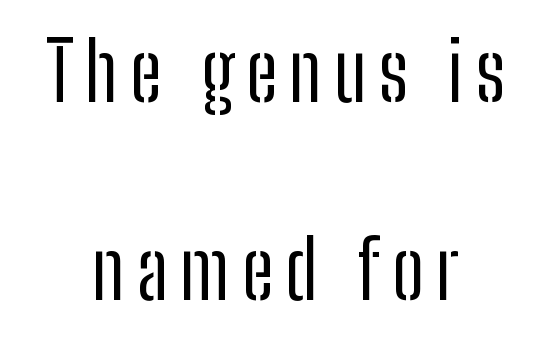
{"serif": "no", "italic": "no", "bold": "no", "weight": "regular", "width": "condensed", "stroke_contrast": "low", "x_height": "medium", "monospaced": "no", "underline": "no", "align": "center", "line_spacing": "loose", "line_spacing_ratio": 2.48, "glyph_px": 80}
